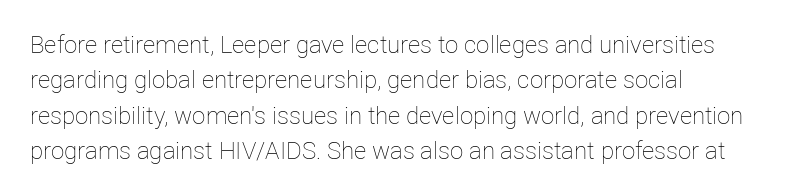
Tracking value appears to be zero — textbook default spacing. Posture: straight, roman, zero tilt. Leftover space on each line is placed entirely after the last word. This is not heavy type; no bold has been used.
